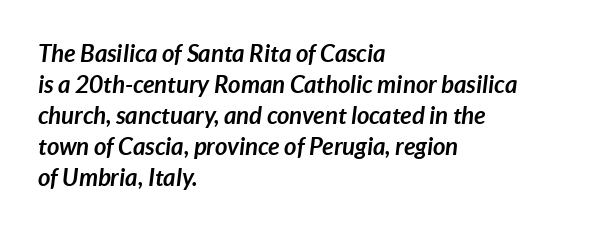
{"italic": "yes", "lean": "right", "slant_degrees": 7, "bold": "yes", "underline": "no", "align": "left", "line_spacing": "normal", "line_spacing_ratio": 1.29, "letter_spacing": "normal", "letter_spacing_em": 0.0, "glyph_px": 24}
